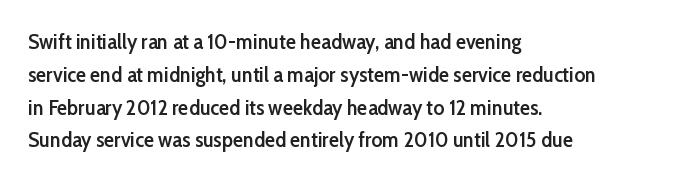
{"italic": "no", "bold": "semi", "underline": "no", "align": "left", "line_spacing": "normal", "line_spacing_ratio": 1.56, "letter_spacing": "normal", "letter_spacing_em": 0.0, "glyph_px": 21}
